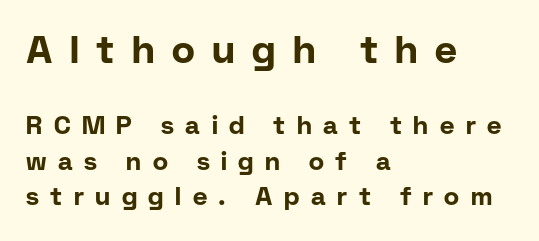
Q: Is the text bold? A: Yes.
Q: Is the text italic (slanted)? A: No, it is upright.
Q: Is the typeface a serif or a sans-serif typeface? A: Sans-serif.
Q: Is the text underlined? A: No.
Q: How is the paragraph aligned? A: Left-aligned.
Q: Is the spacing between letters normal or unusually wide? A: Unusually wide.
Q: Is the spacing between lines tight, normal or loose? A: Normal.
Q: Which block of text is set in a larger size, the first (top) or the second (bottom)? A: The first (top) one.
Q: Width (condensed, normal, or wide)? A: Normal.
Q: Stroke contrast? A: Low.
Q: x-height? A: Medium.
Q: Monospaced? A: No.
